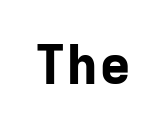
{"serif": "no", "italic": "no", "bold": "yes", "weight": "bold", "width": "normal", "stroke_contrast": "low", "x_height": "medium", "monospaced": "yes", "underline": "no", "letter_spacing": "normal", "letter_spacing_em": 0.0, "glyph_px": 54}
